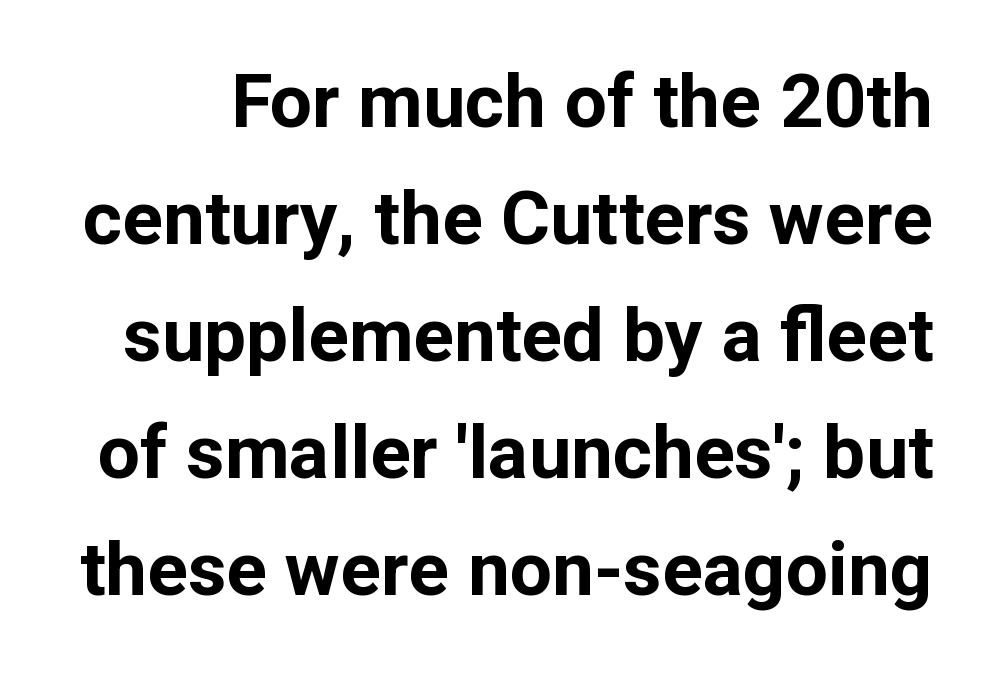
The image shows 75 px bold sans-serif type, upright; set normal line spacing (1.56x), normal letter spacing, not underlined; low stroke contrast and a medium x-height.
